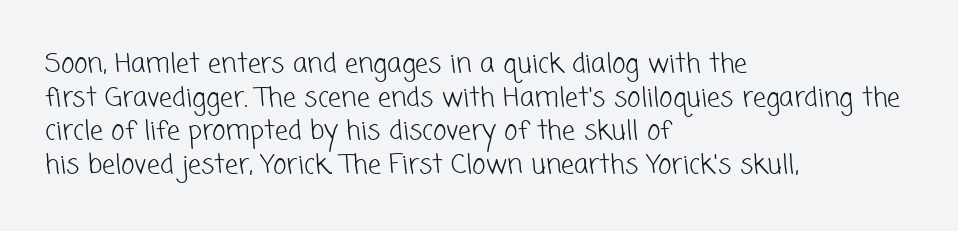
Q: Is the text bold? A: No.
Q: Is the text underlined? A: No.
Q: How is the paragraph aligned? A: Left-aligned.
Q: Is the spacing between letters normal or unusually wide? A: Normal.
Q: Is the spacing between lines tight, normal or loose? A: Normal.
